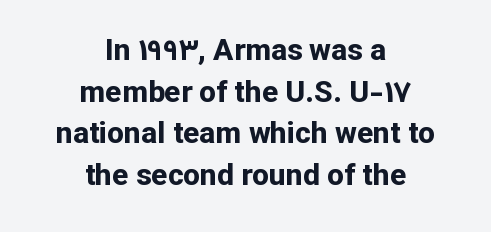
Q: Is the text bold? A: Yes.
Q: Is the text italic (slanted)? A: No, it is upright.
Q: Is the typeface a serif or a sans-serif typeface? A: Sans-serif.
Q: Is the text underlined? A: No.
Q: How is the paragraph aligned? A: Centered.
Q: Is the spacing between letters normal or unusually wide? A: Normal.
Q: Is the spacing between lines tight, normal or loose? A: Normal.
Q: Width (condensed, normal, or wide)? A: Normal.
Q: Stroke contrast? A: Low.
Q: x-height? A: Medium.
Q: Monospaced? A: No.
